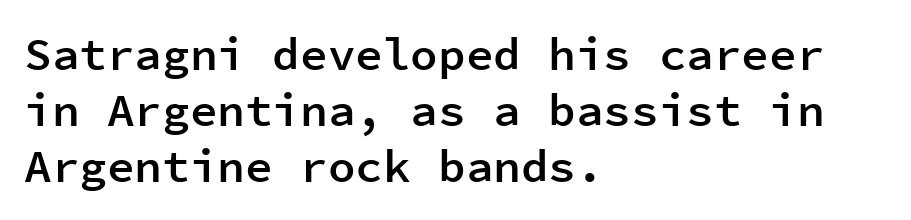
Q: Is the text bold? A: Semi-bold.
Q: Is the text italic (slanted)? A: No, it is upright.
Q: Is the typeface a serif or a sans-serif typeface? A: Sans-serif.
Q: Is the text underlined? A: No.
Q: How is the paragraph aligned? A: Left-aligned.
Q: Is the spacing between letters normal or unusually wide? A: Normal.
Q: Width (condensed, normal, or wide)? A: Normal.
Q: Stroke contrast? A: Low.
Q: x-height? A: Medium.
Q: Monospaced? A: Yes.
